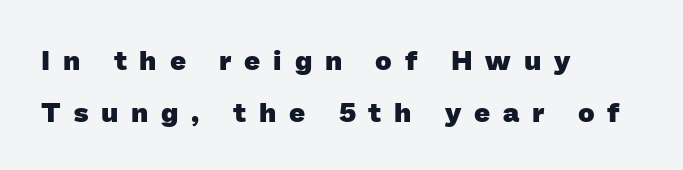
The image shows 28 px heavy sans-serif type; set left-aligned, line spacing 1.84x, unusually wide letter spacing (+0.46 em), not underlined; low stroke contrast and a medium x-height.
